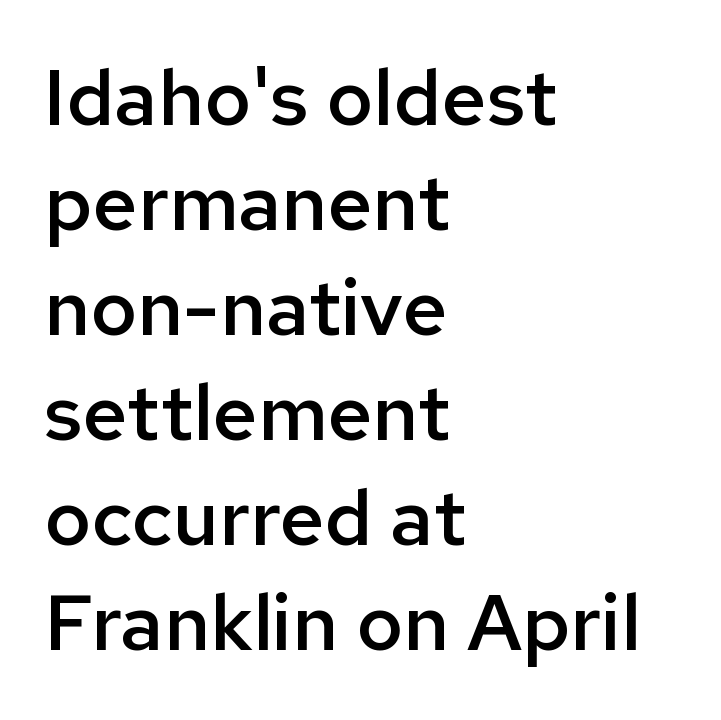
The image shows 79 px semibold sans-serif type, upright; set left-aligned, normal line spacing (1.33x), normal letter spacing, not underlined; low stroke contrast and a medium x-height.
